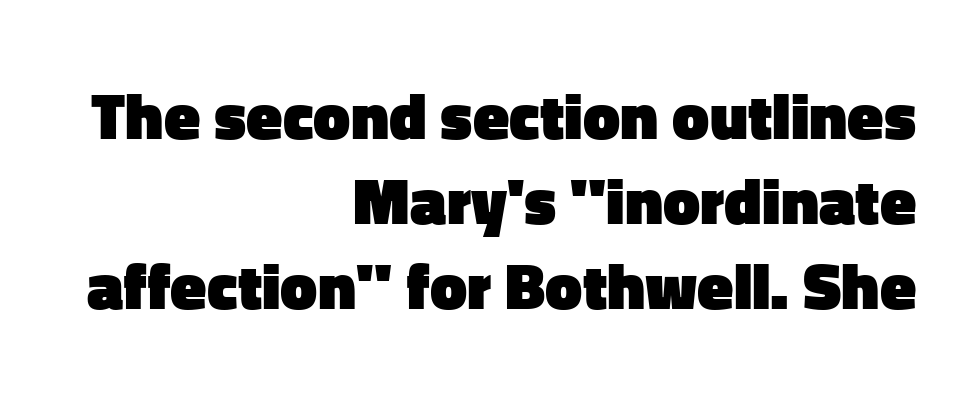
{"serif": "no", "italic": "no", "bold": "yes", "weight": "heavy", "width": "normal", "stroke_contrast": "low", "x_height": "medium", "monospaced": "no", "underline": "no", "align": "right", "line_spacing": "normal", "line_spacing_ratio": 1.29, "letter_spacing": "normal", "letter_spacing_em": 0.0, "glyph_px": 66}
